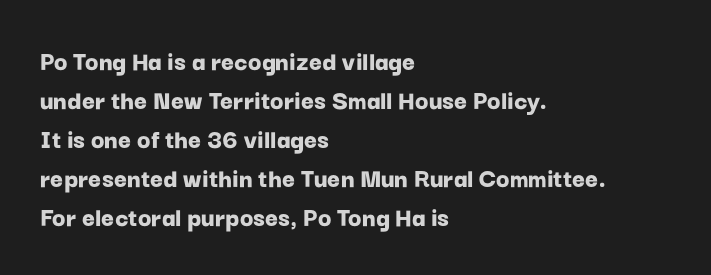
{"serif": "no", "italic": "no", "bold": "yes", "weight": "bold", "width": "normal", "stroke_contrast": "low", "x_height": "medium", "monospaced": "no", "underline": "no", "align": "left", "line_spacing": "normal", "line_spacing_ratio": 1.39, "letter_spacing": "normal", "letter_spacing_em": 0.0, "glyph_px": 28}
